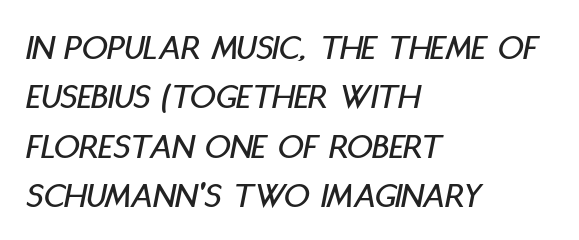
{"italic": "yes", "lean": "right", "slant_degrees": 11, "width": "condensed", "stroke_contrast": "low", "x_height": "large", "monospaced": "no", "underline": "no", "align": "left", "line_spacing": "normal", "line_spacing_ratio": 1.37, "letter_spacing": "normal", "letter_spacing_em": 0.0, "glyph_px": 36}
